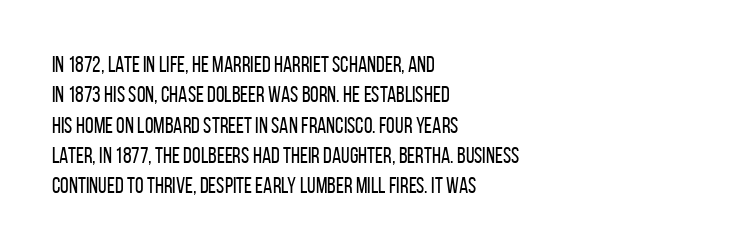
A quiet, ordinary-to-light weight characterises the typeface. The text block is weighted toward the left margin, trailing off unevenly rightward. This rendering leaves character spacing at its baseline value. Characters remain perfectly vertical along every line. The strip under each line holds only bare page.
